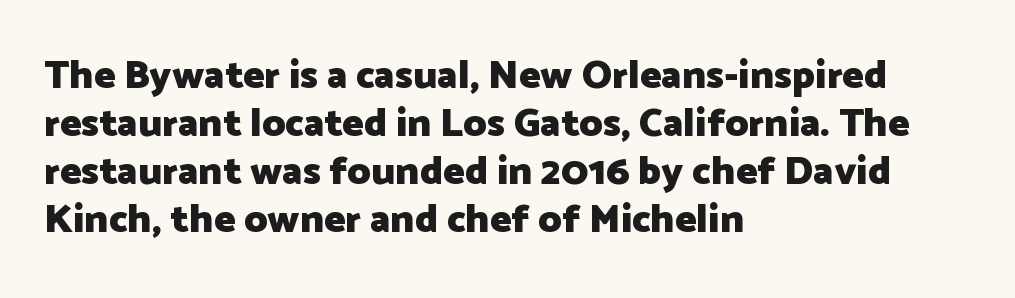
{"serif": "no", "italic": "no", "bold": "yes", "weight": "heavy", "width": "normal", "stroke_contrast": "low", "x_height": "medium", "monospaced": "no", "underline": "no", "align": "left", "line_spacing_ratio": 1.2, "letter_spacing": "normal", "letter_spacing_em": 0.0, "glyph_px": 40}
